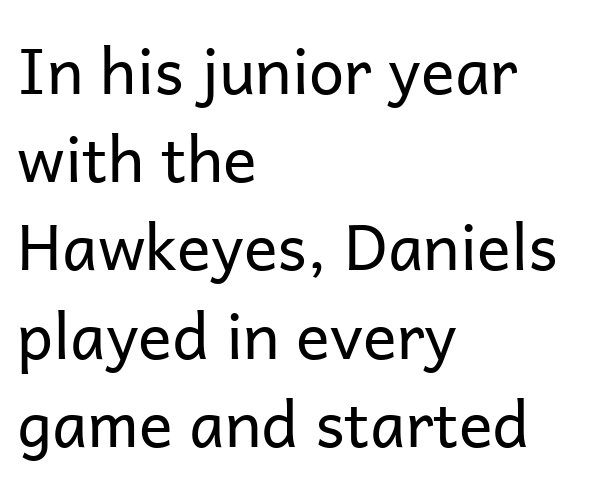
The image shows 63 px regular-weight sans-serif type, upright; set left-aligned, normal line spacing (1.4x), normal letter spacing, not underlined; low stroke contrast and a medium x-height.
